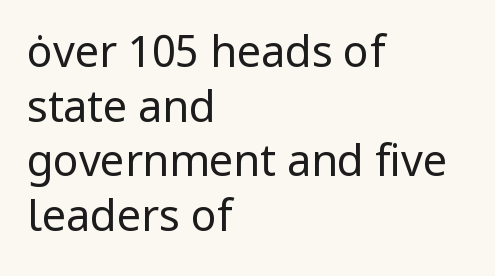
Q: Is the text bold? A: No.
Q: Is the text italic (slanted)? A: No, it is upright.
Q: Is the typeface a serif or a sans-serif typeface? A: Sans-serif.
Q: Is the text underlined? A: No.
Q: How is the paragraph aligned? A: Left-aligned.
Q: Is the spacing between letters normal or unusually wide? A: Normal.
Q: Is the spacing between lines tight, normal or loose? A: Normal.
Q: Width (condensed, normal, or wide)? A: Normal.
Q: Stroke contrast? A: Low.
Q: x-height? A: Medium.
Q: Monospaced? A: No.
